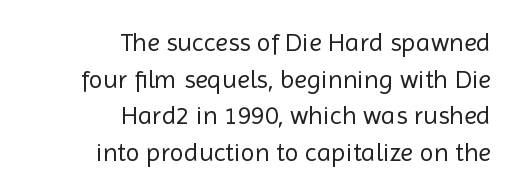
The lettering stays uniformly vertical, giving the passage a roman look. Unmarked baselines from the first word to the last. A typesetter would call this zero additional tracking. In terms of leading, this rendering sits right in the middle. Reading down the block, your eye finds every line finishing at a fixed right position. Counters stay open thanks to moderate or lighter strokes.
